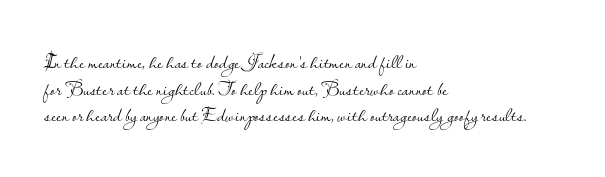
Summary of weight: not heavy and not bold. The vertical gap from one line to the next is medium. The type is set solid horizontally, with unmodified tracking. The paragraph shown leans on its left margin. The gap between lines stays unmarked.
